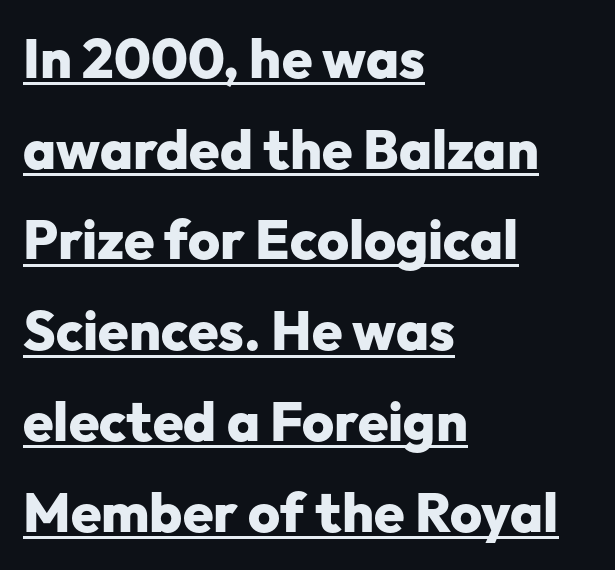
The axis of the letterforms is exactly vertical. Does the copy run flush right? No — it runs flush left. I'd call this a sans setting — the letters go barefoot. Decoration check: the copy is underlined.
